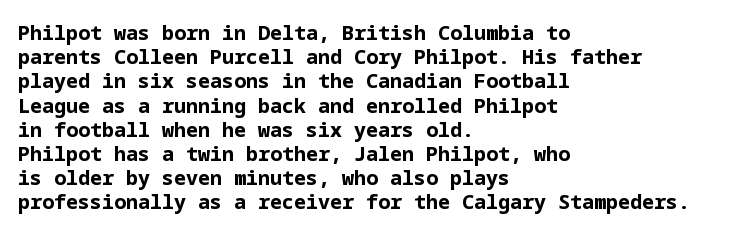
Descenders hang freely into open space. The paragraph has a hard left edge and a soft right edge. It's the straight-up-and-down kind of type. Observe the ordinary spacing: letters are neighbours, not strangers. Weight check: bold — yes, fully.
